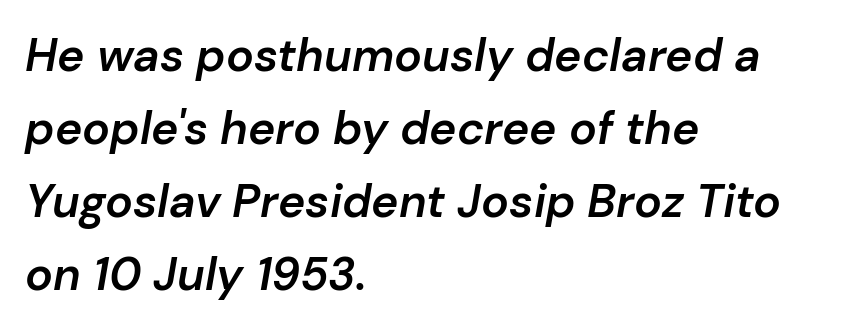
Q: Is the text bold? A: Semi-bold.
Q: Is the text italic (slanted)? A: Yes, it leans right by about 10 degrees.
Q: Is the text underlined? A: No.
Q: How is the paragraph aligned? A: Left-aligned.
Q: Is the spacing between letters normal or unusually wide? A: Normal.
Q: Is the spacing between lines tight, normal or loose? A: Normal.
Q: Width (condensed, normal, or wide)? A: Normal.
Q: Stroke contrast? A: Low.
Q: x-height? A: Medium.
Q: Monospaced? A: No.
